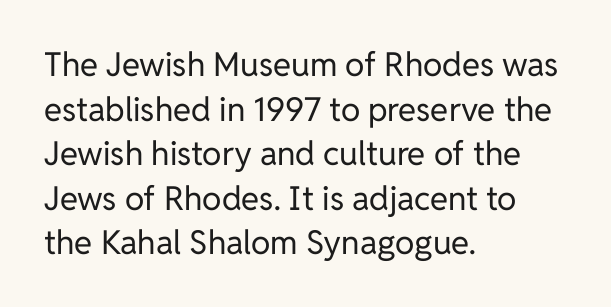
The image shows 33 px regular-weight sans-serif type, upright; set left-aligned, normal line spacing (1.35x), normal letter spacing, not underlined; low stroke contrast and a medium x-height.
